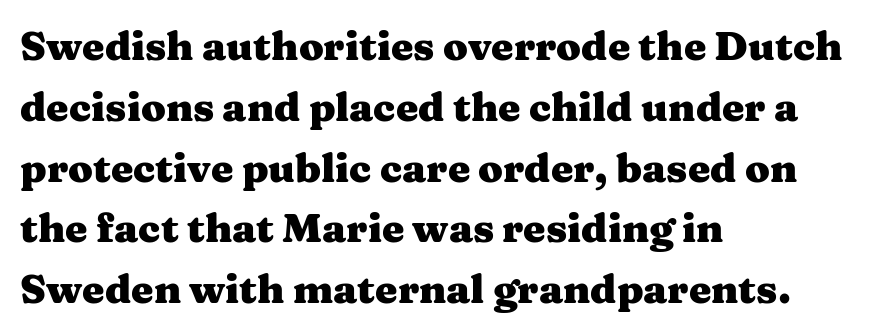
Descender tails drop into unmarked territory. Observe the ordinary spacing: letters are neighbours, not strangers. These lines sit exactly where default settings would place them. Notice how the stems are strictly vertical — no italics here. Does the copy run flush right? No — it runs flush left. On the weight axis this lands at bold, roughly 700.
